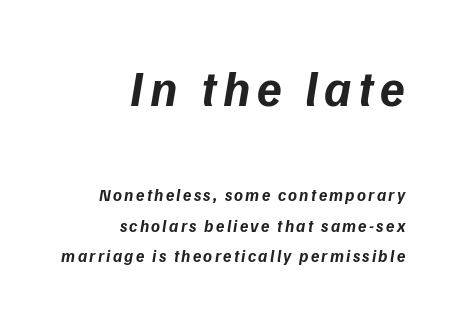
Is this a sans? Yes — the strokes have no serifs. These lines are rendered in a variable-pitch font. Weight check: bold — yes, fully. The text block is weighted toward the right margin, trailing off unevenly leftward.
